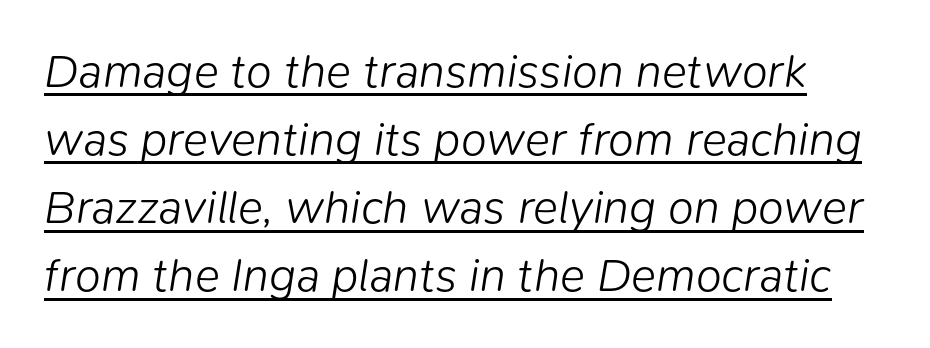
Q: Is the text bold? A: No.
Q: Is the text italic (slanted)? A: Yes, it leans right by about 9 degrees.
Q: Is the text underlined? A: Yes.
Q: Is the spacing between letters normal or unusually wide? A: Normal.
Q: Is the spacing between lines tight, normal or loose? A: Normal.
Q: Width (condensed, normal, or wide)? A: Normal.
Q: Stroke contrast? A: Low.
Q: x-height? A: Medium.
Q: Monospaced? A: No.
